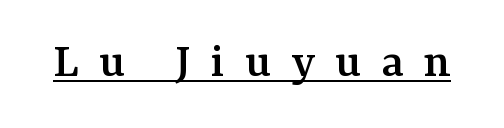
Q: Is the text italic (slanted)? A: No, it is upright.
Q: Is the typeface a serif or a sans-serif typeface? A: Serif.
Q: Is the text underlined? A: Yes.
Q: Is the spacing between letters normal or unusually wide? A: Unusually wide.
Q: Width (condensed, normal, or wide)? A: Normal.
Q: Stroke contrast? A: Medium.
Q: x-height? A: Medium.
Q: Monospaced? A: No.
